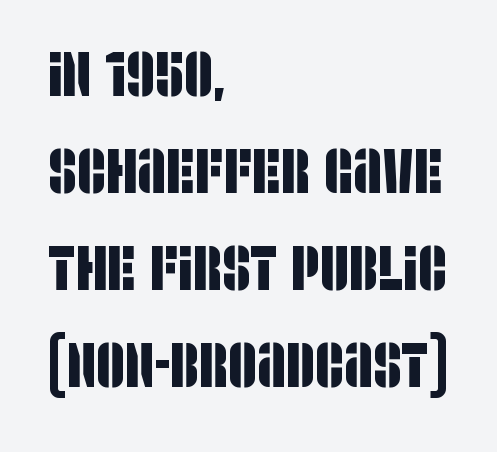
The glyphs in this specimen are sans serif. Letter spacing: default. Does the copy run flush right? No — it runs flush left. Varying glyph widths throughout — classic text-font behaviour. Clear beneath every line of the passage. Successive baselines arrive at the customary interval.
